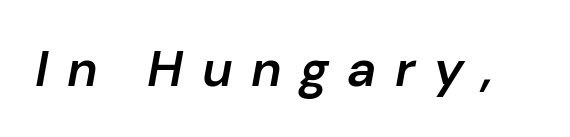
Q: Is the text bold? A: Semi-bold.
Q: Is the text italic (slanted)? A: Yes, it leans right by about 10 degrees.
Q: Is the text underlined? A: No.
Q: Is the spacing between letters normal or unusually wide? A: Unusually wide.
Q: Width (condensed, normal, or wide)? A: Normal.
Q: Stroke contrast? A: Low.
Q: x-height? A: Medium.
Q: Monospaced? A: No.
